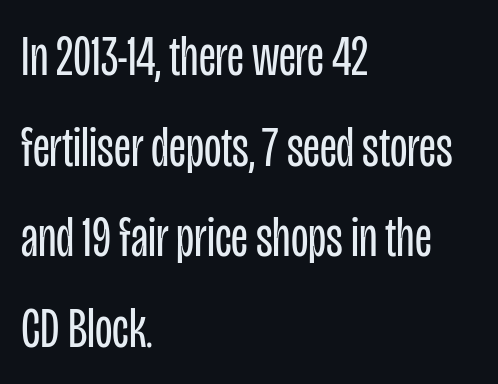
Q: Is the text bold? A: No.
Q: Is the text italic (slanted)? A: No, it is upright.
Q: Is the typeface a serif or a sans-serif typeface? A: Sans-serif.
Q: Is the text underlined? A: No.
Q: How is the paragraph aligned? A: Left-aligned.
Q: Is the spacing between letters normal or unusually wide? A: Normal.
Q: Is the spacing between lines tight, normal or loose? A: Normal.
Q: Width (condensed, normal, or wide)? A: Condensed.
Q: Stroke contrast? A: Low.
Q: x-height? A: Large.
Q: Monospaced? A: No.
